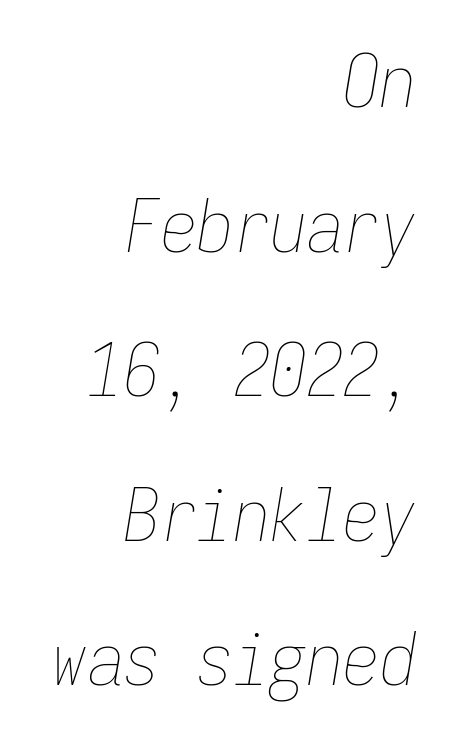
Every character sits at an angle, as italics do. Students, observe: this is what heavily led, spacious text looks like. This rendering features lettering with no underline. The paragraph has a hard right edge and a soft left edge. Ink coverage per letter is moderate at most.
